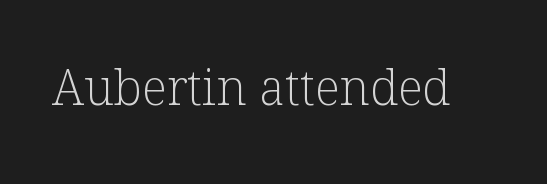
{"serif": "yes", "italic": "no", "bold": "no", "weight": "light", "width": "normal", "stroke_contrast": "low", "x_height": "medium", "monospaced": "no", "underline": "no", "letter_spacing": "normal", "letter_spacing_em": 0.0, "glyph_px": 49}
